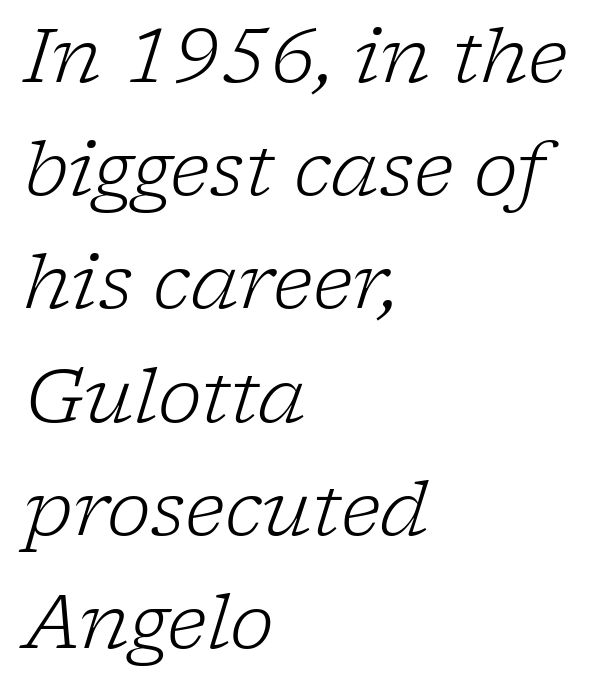
The image shows 75 px light serif type, italic (leaning right); set left-aligned, normal line spacing (1.51x), normal letter spacing, not underlined; low stroke contrast and a medium x-height.
